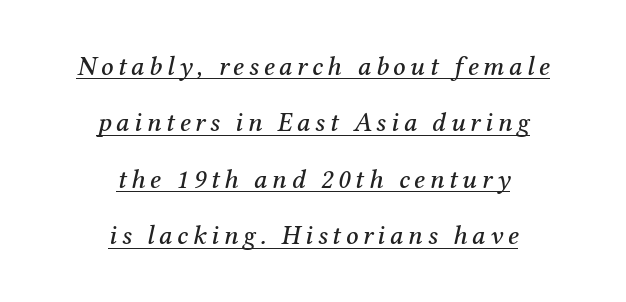
{"italic": "yes", "lean": "right", "slant_degrees": 12, "underline": "yes", "align": "center", "line_spacing": "loose", "line_spacing_ratio": 2.09, "glyph_px": 27}
